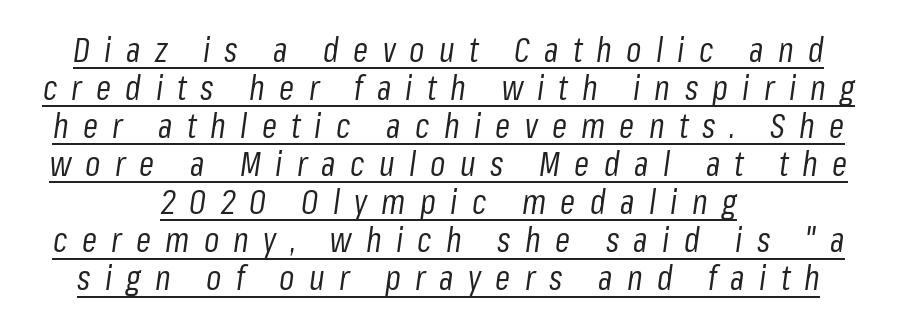
Q: Is the text bold? A: No.
Q: Is the text italic (slanted)? A: Yes, it leans right by about 8 degrees.
Q: Is the text underlined? A: Yes.
Q: How is the paragraph aligned? A: Centered.
Q: Is the spacing between letters normal or unusually wide? A: Unusually wide.
Q: Is the spacing between lines tight, normal or loose? A: Tight.
Q: Width (condensed, normal, or wide)? A: Condensed.
Q: Stroke contrast? A: Low.
Q: x-height? A: Medium.
Q: Monospaced? A: No.
